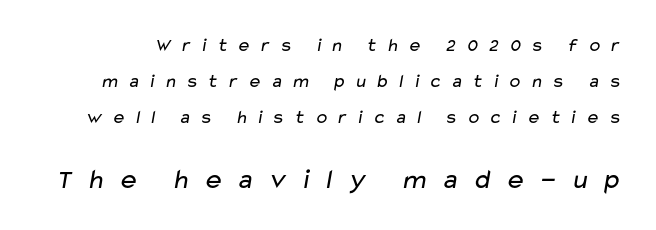
The image shows 28 px regular-weight, wide sans-serif type; set line spacing 1.89x, unusually wide letter spacing (+0.44 em), not underlined; the second (bottom) block is 1.47x larger; low stroke contrast and a medium x-height.
